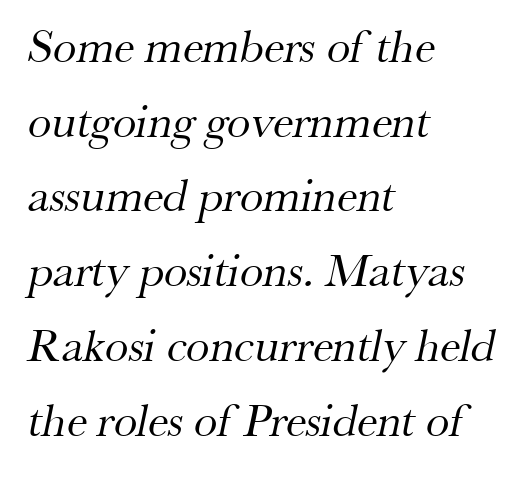
Q: Is the text bold? A: No.
Q: Is the typeface a serif or a sans-serif typeface? A: Serif.
Q: Is the text underlined? A: No.
Q: How is the paragraph aligned? A: Left-aligned.
Q: Is the spacing between letters normal or unusually wide? A: Normal.
Q: Is the spacing between lines tight, normal or loose? A: Normal.
Q: Width (condensed, normal, or wide)? A: Normal.
Q: Stroke contrast? A: Medium.
Q: x-height? A: Small.
Q: Monospaced? A: No.
